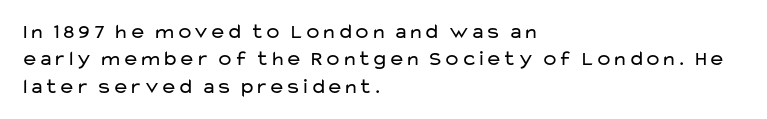
The image shows 21 px text type, upright; set left-aligned, normal line spacing (1.3x), normal letter spacing, not underlined.
